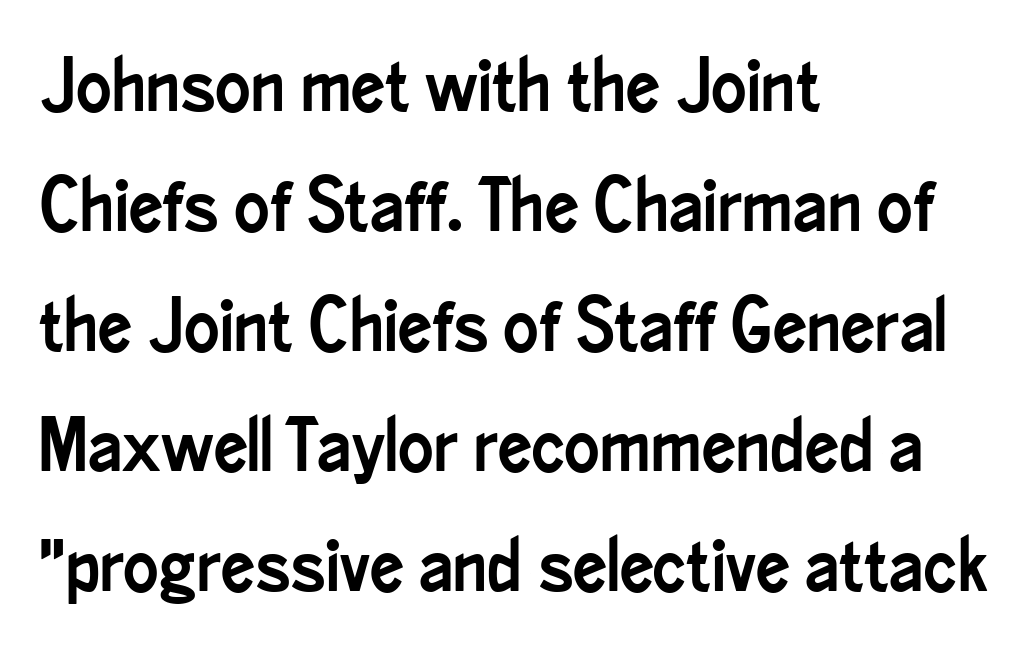
Q: Is the text italic (slanted)? A: No, it is upright.
Q: Is the typeface a serif or a sans-serif typeface? A: Sans-serif.
Q: Is the text underlined? A: No.
Q: How is the paragraph aligned? A: Left-aligned.
Q: Is the spacing between letters normal or unusually wide? A: Normal.
Q: Is the spacing between lines tight, normal or loose? A: Normal.
Q: Width (condensed, normal, or wide)? A: Condensed.
Q: Stroke contrast? A: Low.
Q: x-height? A: Small.
Q: Monospaced? A: No.
